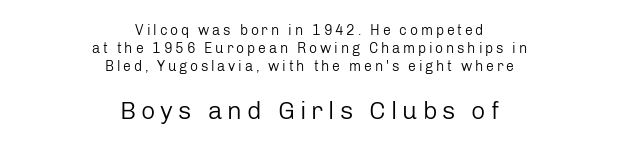
{"italic": "no", "bold": "no", "underline": "no", "align": "center", "line_spacing": "normal", "line_spacing_ratio": 1.28, "letter_spacing": "wide", "letter_spacing_em": 0.2, "larger_block": "second", "size_ratio": 1.79, "glyph_px": 25}
